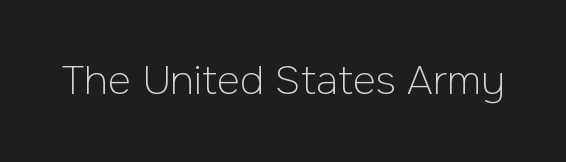
The image shows 40 px light sans-serif type, upright; set normal letter spacing, not underlined; low stroke contrast and a medium x-height.
